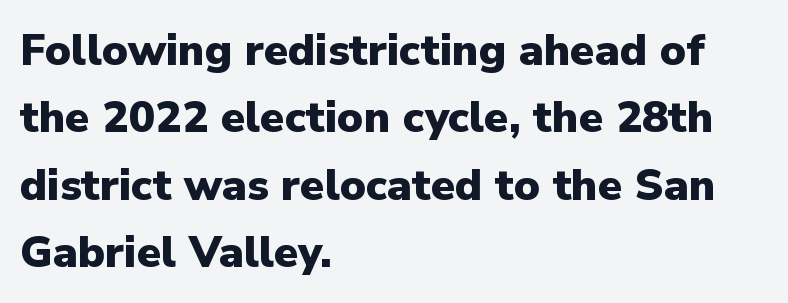
{"serif": "no", "italic": "no", "bold": "yes", "weight": "heavy", "width": "normal", "stroke_contrast": "low", "x_height": "medium", "monospaced": "no", "underline": "no", "align": "left", "line_spacing": "normal", "line_spacing_ratio": 1.53, "letter_spacing": "normal", "letter_spacing_em": 0.0, "glyph_px": 44}
